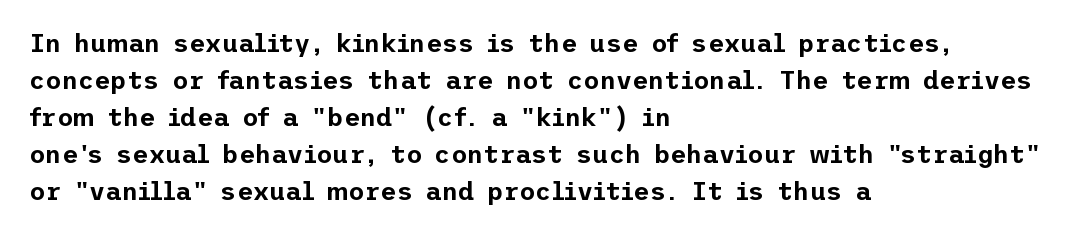
The space beneath each line is pristine and unruled. Compared with typical paragraphs, the rows here are spaced about the same. Notice how the passage keeps a crisp vertical edge on the left only. Short note: letters normally spaced.
